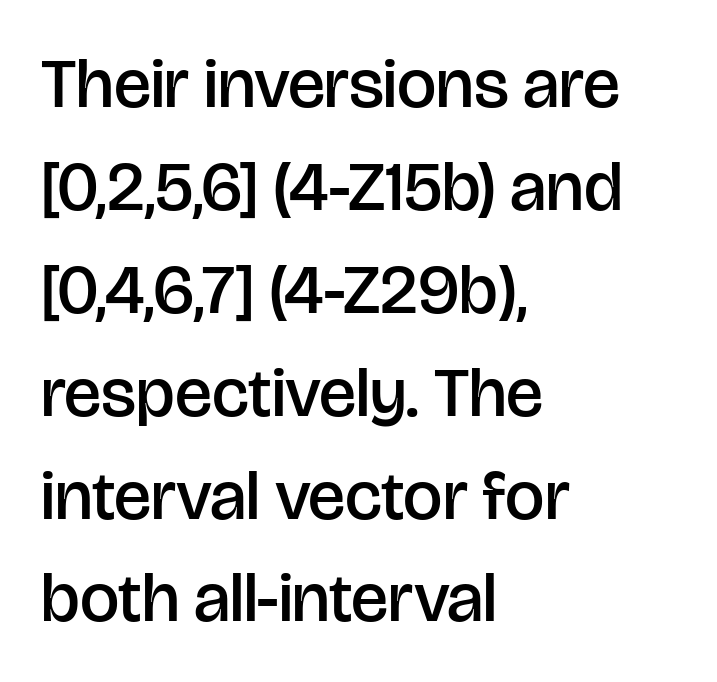
One-word summary of the alignment: left. The specimen reads as upright at a glance. What stands out about the letter spacing? Nothing — it is the standard amount. Every letter is mildly thick-stroked: semibold rather than bold.
